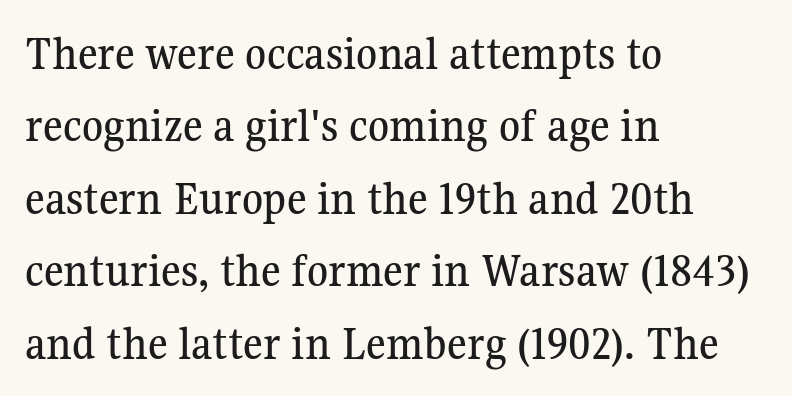
The foot of each line stays bare and open. Does the copy run flush right? No — it runs flush left. Students, observe: this is what conventionally led text looks like. A typesetter would call this proportional, since set widths differ per character.
